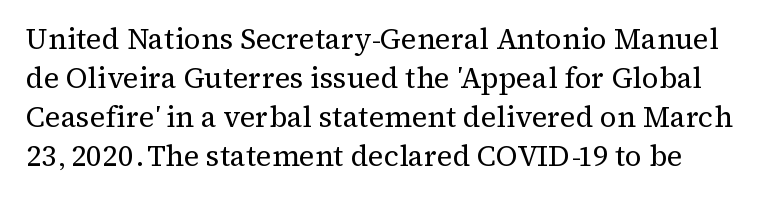
Heaviness? Minimal to ordinary, like unemphasized prose. Serif or sans? Serif — the stroke terminals have little feet. There is no visible air inserted between adjacent glyphs. When letters stand straight like this, we call the style roman or upright. Whoever set this chose a conventional vertical rhythm.
